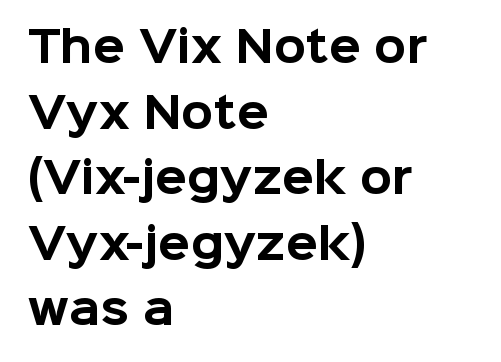
Q: Is the text bold? A: Yes.
Q: Is the text italic (slanted)? A: No, it is upright.
Q: Is the typeface a serif or a sans-serif typeface? A: Sans-serif.
Q: Is the text underlined? A: No.
Q: How is the paragraph aligned? A: Left-aligned.
Q: Is the spacing between letters normal or unusually wide? A: Normal.
Q: Is the spacing between lines tight, normal or loose? A: Normal.
Q: Width (condensed, normal, or wide)? A: Normal.
Q: Stroke contrast? A: Low.
Q: x-height? A: Medium.
Q: Monospaced? A: No.
